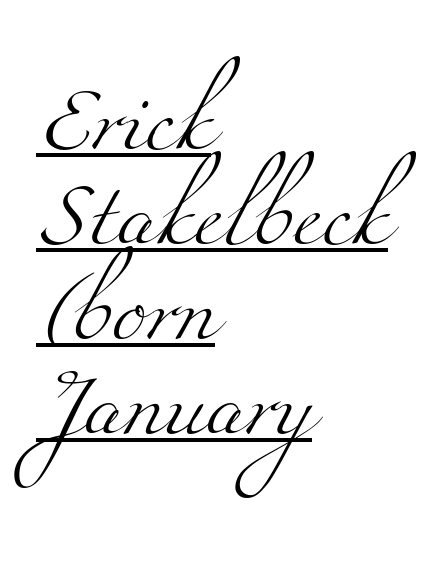
Q: Is the text bold? A: No.
Q: Is the text underlined? A: Yes.
Q: How is the paragraph aligned? A: Left-aligned.
Q: Is the spacing between letters normal or unusually wide? A: Normal.
Q: Is the spacing between lines tight, normal or loose? A: Normal.
Q: Width (condensed, normal, or wide)? A: Wide.
Q: Stroke contrast? A: Medium.
Q: x-height? A: Small.
Q: Monospaced? A: No.
